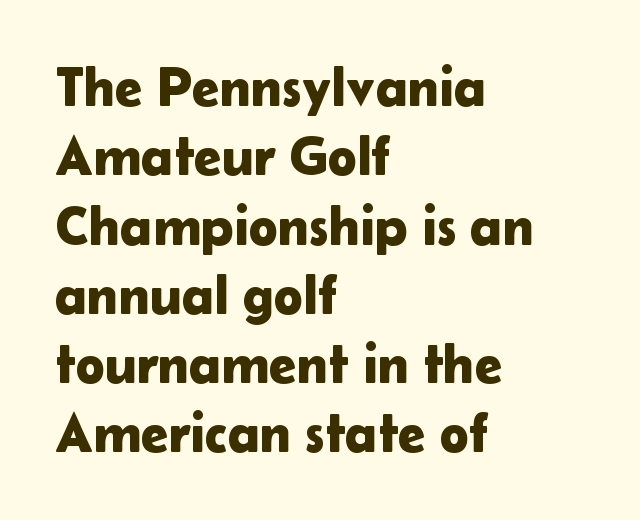
{"serif": "no", "italic": "no", "width": "normal", "stroke_contrast": "low", "x_height": "medium", "monospaced": "no", "underline": "no", "align": "left", "line_spacing": "normal", "line_spacing_ratio": 1.26, "letter_spacing": "normal", "letter_spacing_em": 0.0, "glyph_px": 55}
